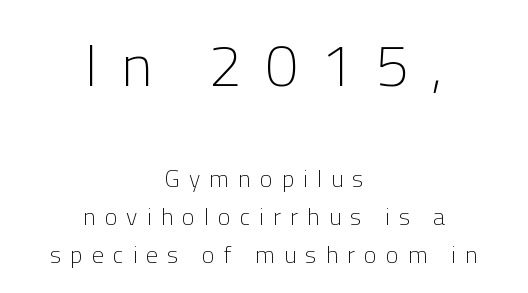
Q: Is the text bold? A: No.
Q: Is the text italic (slanted)? A: No, it is upright.
Q: Is the typeface a serif or a sans-serif typeface? A: Sans-serif.
Q: Is the text underlined? A: No.
Q: How is the paragraph aligned? A: Centered.
Q: Is the spacing between letters normal or unusually wide? A: Unusually wide.
Q: Is the spacing between lines tight, normal or loose? A: Normal.
Q: Which block of text is set in a larger size, the first (top) or the second (bottom)? A: The first (top) one.
Q: Width (condensed, normal, or wide)? A: Normal.
Q: Stroke contrast? A: Low.
Q: x-height? A: Medium.
Q: Monospaced? A: No.
